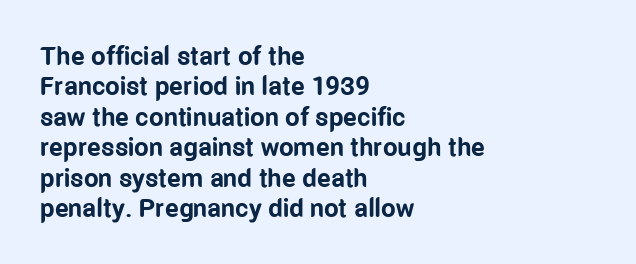
The image shows 26 px bold type, upright; set left-aligned, line spacing 1.17x, normal letter spacing, not underlined.
